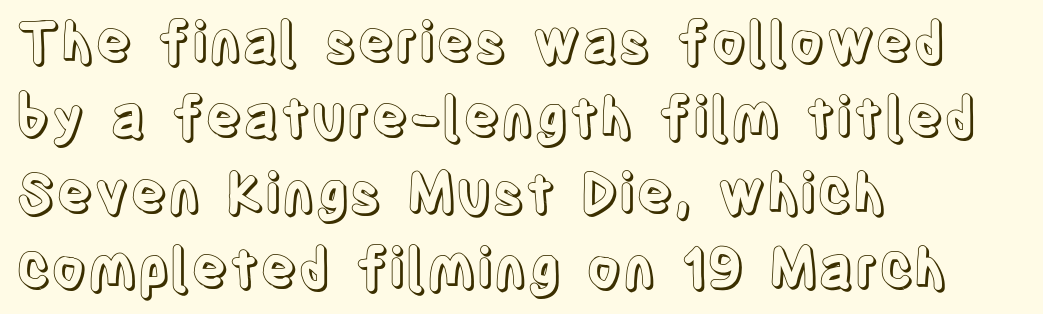
The image shows 55 px condensed type, upright; set left-aligned, normal line spacing (1.37x), normal letter spacing, not underlined; a large x-height.
